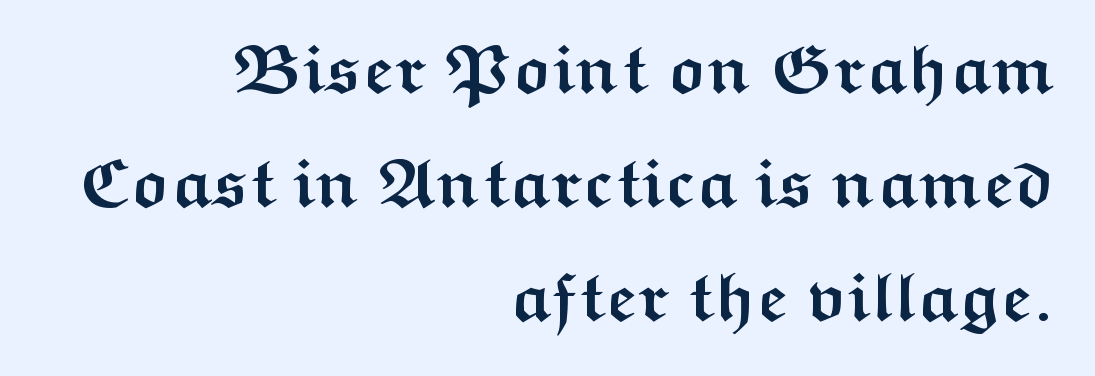
It's the straight-up-and-down kind of type. Whoever set this chose a conventional vertical rhythm. This rendering leaves character spacing at its baseline value. Regarding serifs, this sample does without them. The paragraph has a hard right edge and a soft left edge.
